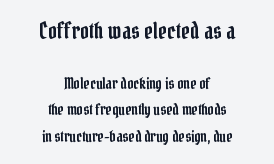
The image shows 22 px text type, upright; set centered, line spacing 1.78x, normal letter spacing, not underlined; the first (top) block is 1.47x larger.
